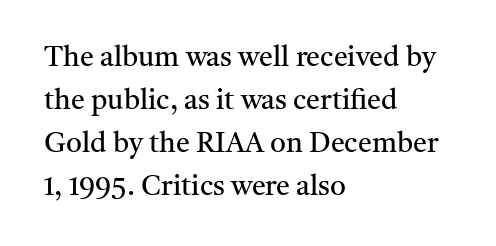
Nothing unusual about the tracking: characters are spaced as the font intends. Anything drawn beneath the words? Only blank space. Students, observe: this is what conventionally led text looks like. Typeset ragged right — the left edge is the straight one.
